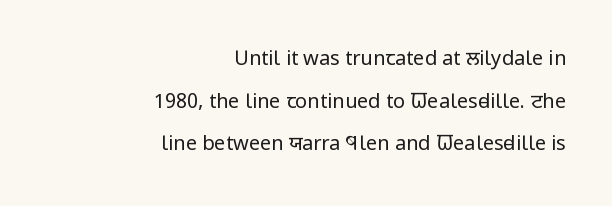
The typography opts for an upright posture over an oblique one. Rows of type keep a wide berth in the vertical direction. Anything drawn beneath the words? Only blank space. These lines stack with their right ends in a neat column. Weight: not bold — regular or lighter. The passage shown has conventional tracking throughout.
